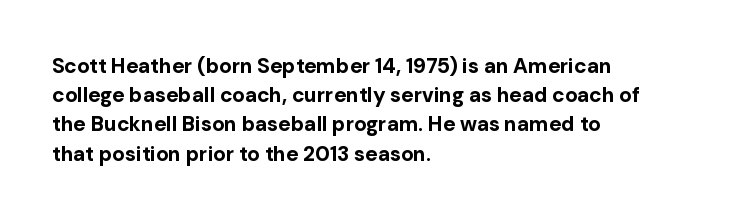
The image shows 21 px bold type, upright; set left-aligned, normal line spacing (1.39x), normal letter spacing, not underlined.
